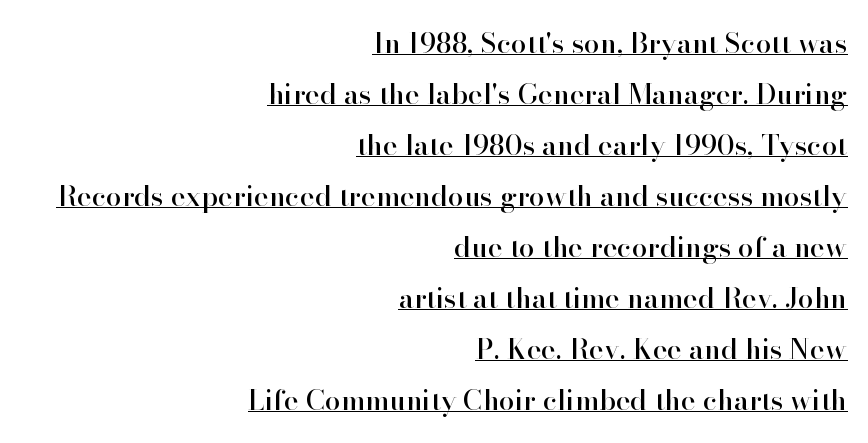
Q: Is the text italic (slanted)? A: No, it is upright.
Q: Is the typeface a serif or a sans-serif typeface? A: Serif.
Q: Is the text underlined? A: Yes.
Q: How is the paragraph aligned? A: Right-aligned.
Q: Is the spacing between letters normal or unusually wide? A: Normal.
Q: Width (condensed, normal, or wide)? A: Normal.
Q: Stroke contrast? A: High.
Q: x-height? A: Small.
Q: Monospaced? A: No.
